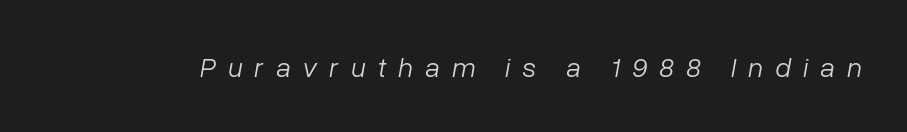
{"italic": "yes", "lean": "right", "slant_degrees": 10, "bold": "no", "weight": "light", "width": "normal", "stroke_contrast": "low", "x_height": "medium", "monospaced": "no", "underline": "no", "letter_spacing": "wide", "letter_spacing_em": 0.44, "glyph_px": 28}
